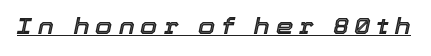
The image shows 22 px text type, italic (leaning right); set unusually wide letter spacing (+0.28 em), underlined.
